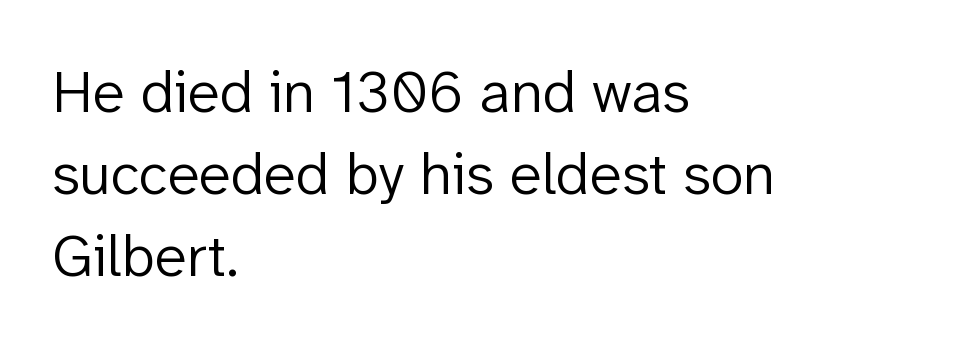
Are there feet on the stems? There aren't — it's a sans. Glyph-to-glyph distance matches everyday printed text. Varying glyph widths throughout — classic text-font behaviour. Vertical spacing — default. Layout note: lines flush left.
